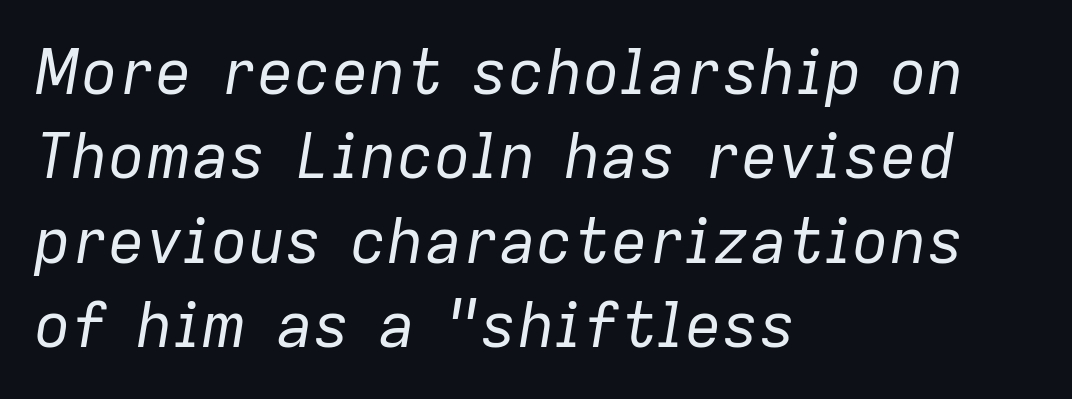
{"italic": "yes", "lean": "right", "slant_degrees": 9, "bold": "no", "weight": "regular", "width": "normal", "stroke_contrast": "low", "x_height": "medium", "monospaced": "no", "underline": "no", "align": "left", "line_spacing": "normal", "line_spacing_ratio": 1.36, "letter_spacing": "normal", "letter_spacing_em": 0.0, "glyph_px": 62}
